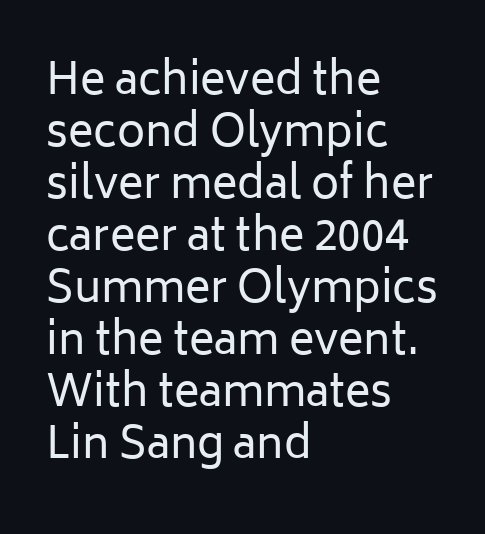
{"serif": "no", "italic": "no", "bold": "no", "weight": "regular", "width": "normal", "stroke_contrast": "low", "x_height": "medium", "monospaced": "no", "underline": "no", "align": "left", "line_spacing_ratio": 1.21, "letter_spacing": "normal", "letter_spacing_em": 0.0, "glyph_px": 43}
